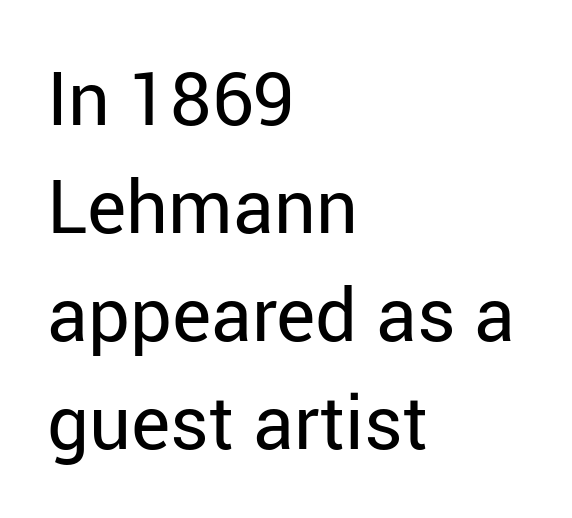
Q: Is the text bold? A: No.
Q: Is the text italic (slanted)? A: No, it is upright.
Q: Is the typeface a serif or a sans-serif typeface? A: Sans-serif.
Q: Is the text underlined? A: No.
Q: How is the paragraph aligned? A: Left-aligned.
Q: Is the spacing between letters normal or unusually wide? A: Normal.
Q: Is the spacing between lines tight, normal or loose? A: Normal.
Q: Width (condensed, normal, or wide)? A: Normal.
Q: Stroke contrast? A: Low.
Q: x-height? A: Medium.
Q: Monospaced? A: No.
